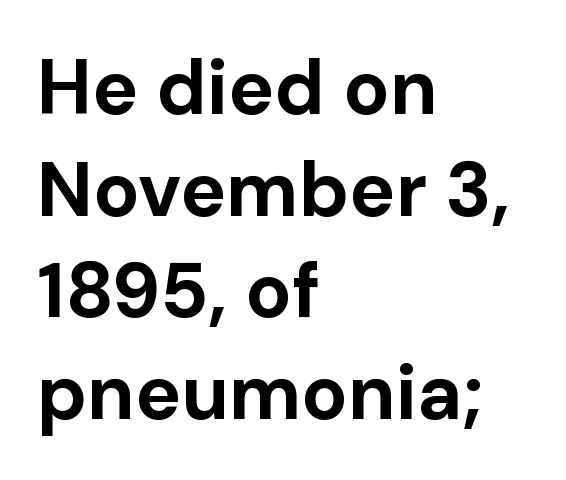
Q: Is the text bold? A: Yes.
Q: Is the text italic (slanted)? A: No, it is upright.
Q: Is the typeface a serif or a sans-serif typeface? A: Sans-serif.
Q: Is the text underlined? A: No.
Q: How is the paragraph aligned? A: Left-aligned.
Q: Is the spacing between letters normal or unusually wide? A: Normal.
Q: Is the spacing between lines tight, normal or loose? A: Normal.
Q: Width (condensed, normal, or wide)? A: Normal.
Q: Stroke contrast? A: Low.
Q: x-height? A: Medium.
Q: Monospaced? A: No.
